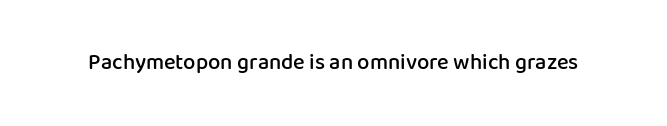
{"italic": "no", "bold": "semi", "underline": "no", "letter_spacing": "normal", "letter_spacing_em": 0.0, "glyph_px": 22}
